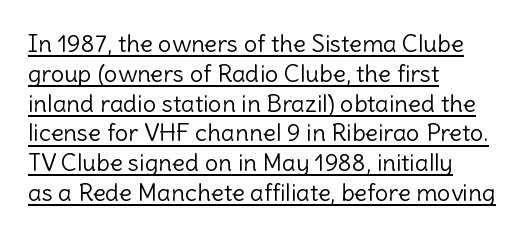
The image shows 24 px text type, upright; set left-aligned, line spacing 1.24x, normal letter spacing, underlined.
